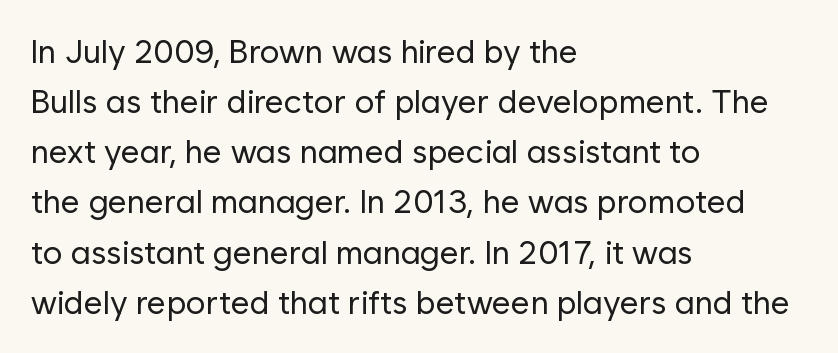
Q: Is the text bold? A: No.
Q: Is the text italic (slanted)? A: No, it is upright.
Q: Is the typeface a serif or a sans-serif typeface? A: Sans-serif.
Q: Is the text underlined? A: No.
Q: How is the paragraph aligned? A: Left-aligned.
Q: Is the spacing between letters normal or unusually wide? A: Normal.
Q: Is the spacing between lines tight, normal or loose? A: Normal.
Q: Width (condensed, normal, or wide)? A: Normal.
Q: Stroke contrast? A: Low.
Q: x-height? A: Medium.
Q: Monospaced? A: No.
